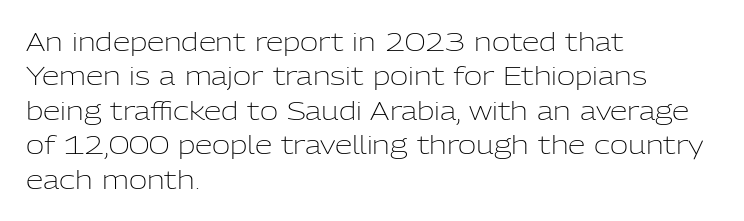
{"italic": "no", "bold": "no", "underline": "no", "align": "left", "line_spacing": "normal", "line_spacing_ratio": 1.38, "letter_spacing": "normal", "letter_spacing_em": 0.0, "glyph_px": 25}
